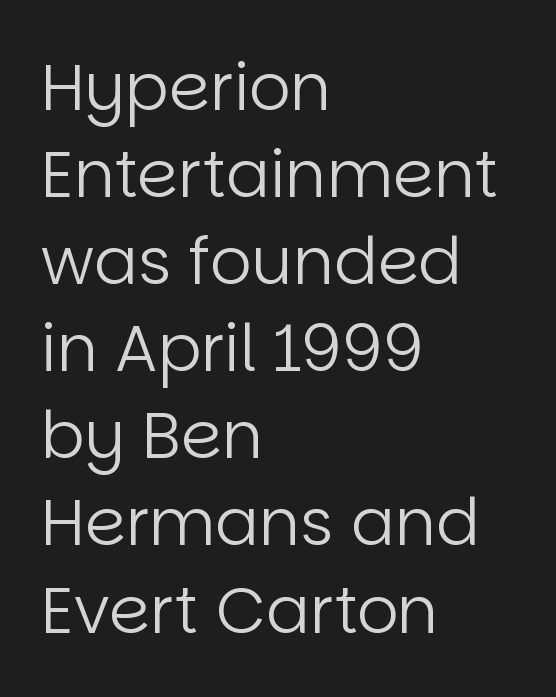
Q: Is the text bold? A: No.
Q: Is the text italic (slanted)? A: No, it is upright.
Q: Is the typeface a serif or a sans-serif typeface? A: Sans-serif.
Q: Is the text underlined? A: No.
Q: How is the paragraph aligned? A: Left-aligned.
Q: Is the spacing between letters normal or unusually wide? A: Normal.
Q: Is the spacing between lines tight, normal or loose? A: Normal.
Q: Width (condensed, normal, or wide)? A: Normal.
Q: Stroke contrast? A: Low.
Q: x-height? A: Large.
Q: Monospaced? A: No.
